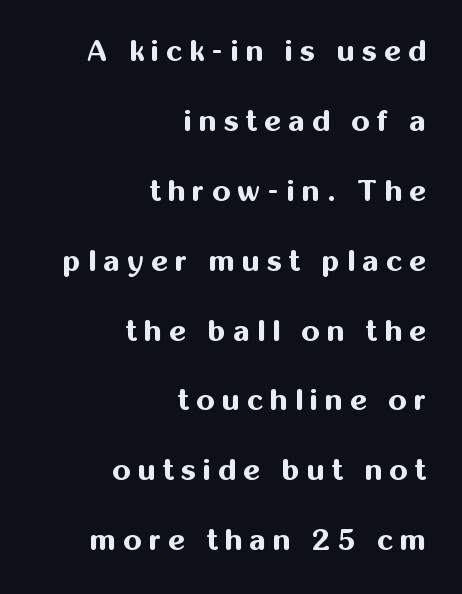
Typographically, this falls in the sans-serif category. Horizontal alignment here is rightward, an uncommon choice for prose. Words float on clear page, feet unadorned. The passage shown is typed in a proportional face where columns would drift. Glyph-to-glyph distance is far greater than everyday printed text. The face used here has the dense, thick strokes of a bold.
